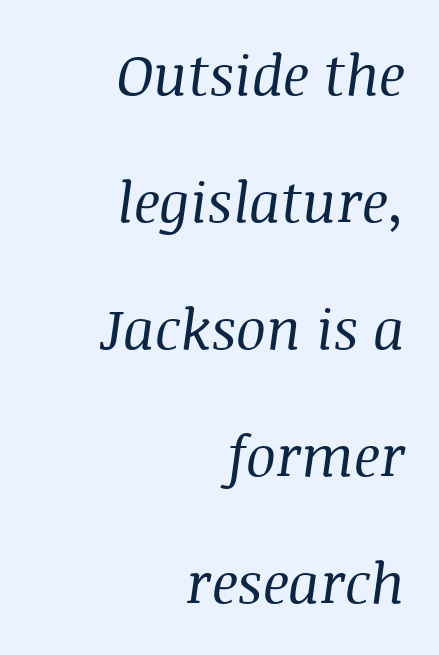
{"serif": "yes", "italic": "yes", "lean": "right", "slant_degrees": 8, "bold": "no", "weight": "regular", "width": "normal", "stroke_contrast": "medium", "x_height": "large", "monospaced": "no", "underline": "no", "align": "right", "line_spacing": "loose", "line_spacing_ratio": 2.27, "letter_spacing": "normal", "letter_spacing_em": 0.0, "glyph_px": 56}
